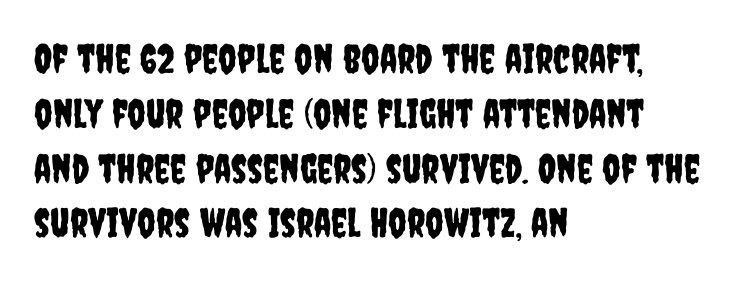
{"serif": "no", "italic": "no", "width": "condensed", "stroke_contrast": "low", "x_height": "large", "monospaced": "no", "underline": "no", "align": "left", "line_spacing": "normal", "line_spacing_ratio": 1.37, "letter_spacing": "normal", "letter_spacing_em": 0.0, "glyph_px": 40}
